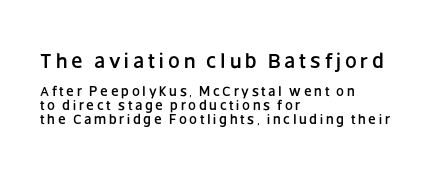
{"italic": "no", "underline": "no", "align": "left", "line_spacing": "tight", "line_spacing_ratio": 0.98, "larger_block": "first", "size_ratio": 1.5, "glyph_px": 21}
